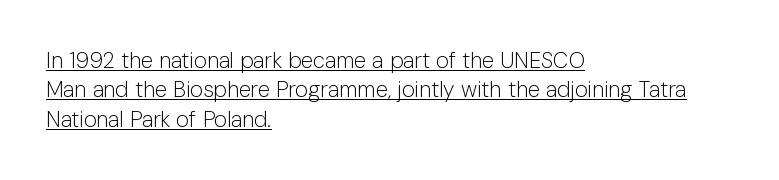
{"italic": "no", "bold": "no", "underline": "yes", "align": "left", "line_spacing": "normal", "line_spacing_ratio": 1.34, "letter_spacing": "normal", "letter_spacing_em": 0.0, "glyph_px": 22}
